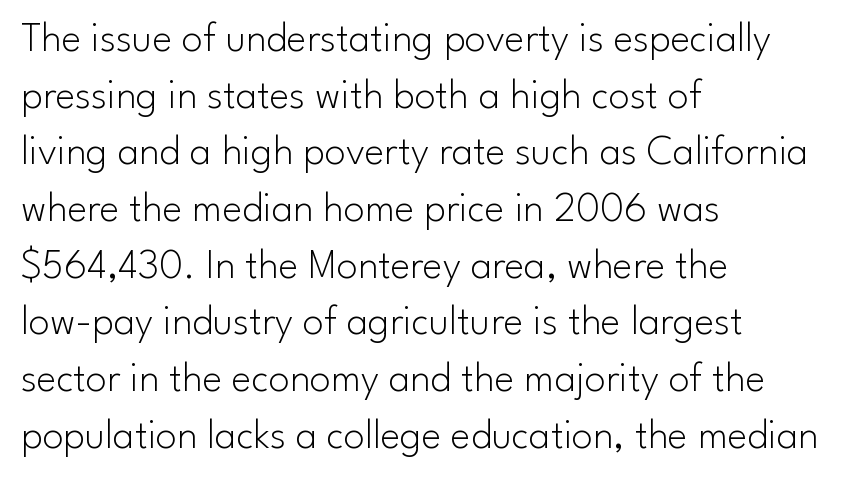
The image shows 42 px light sans-serif type, upright; set left-aligned, normal line spacing (1.35x), normal letter spacing, not underlined; low stroke contrast and a small x-height.
